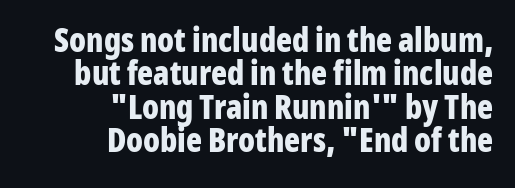
{"serif": "no", "italic": "no", "bold": "yes", "weight": "bold", "width": "condensed", "stroke_contrast": "low", "x_height": "medium", "monospaced": "no", "underline": "no", "align": "right", "line_spacing": "tight", "line_spacing_ratio": 1.01, "letter_spacing": "normal", "letter_spacing_em": 0.0, "glyph_px": 33}
